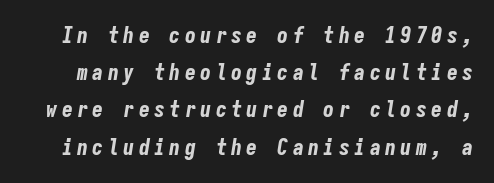
Notice how descenders clear the ascenders below comfortably — that's standard leading. Slant detected: the letters are inclined. No word sits above an underline. The gaps between neighbouring characters are conspicuously large.
